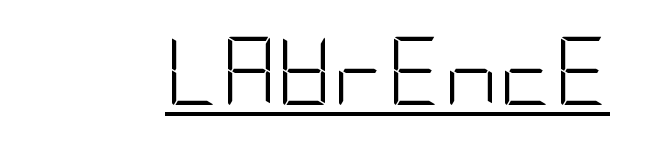
Q: Is the text bold? A: No.
Q: Is the text italic (slanted)? A: No, it is upright.
Q: Is the typeface a serif or a sans-serif typeface? A: Sans-serif.
Q: Is the text underlined? A: Yes.
Q: Is the spacing between letters normal or unusually wide? A: Normal.
Q: Width (condensed, normal, or wide)? A: Condensed.
Q: Stroke contrast? A: Low.
Q: x-height? A: Large.
